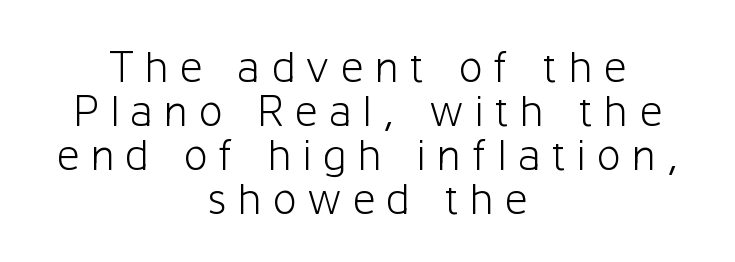
The lettering stays uniformly vertical, giving the passage a roman look. A quiet, ordinary-to-light weight characterises the typeface. Interline gaps are noticeably narrow in this sample. Serifs: no, the terminals of the letterforms are clean.
